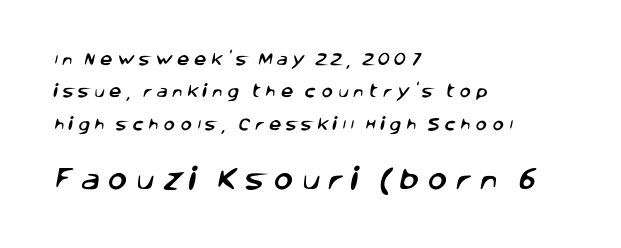
Q: Is the text underlined? A: No.
Q: How is the paragraph aligned? A: Left-aligned.
Q: Is the spacing between letters normal or unusually wide? A: Unusually wide.
Q: Is the spacing between lines tight, normal or loose? A: Loose.
Q: Which block of text is set in a larger size, the first (top) or the second (bottom)? A: The second (bottom) one.
